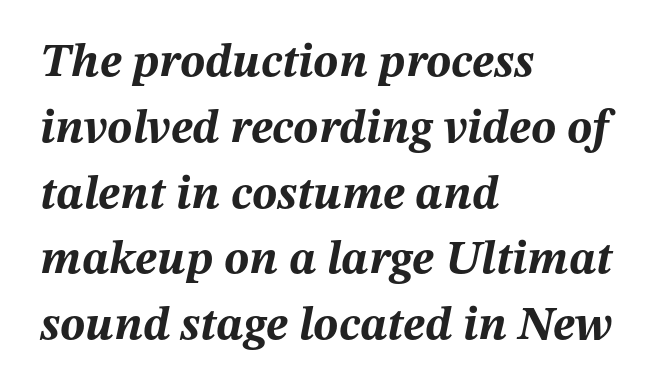
Vertical spacing — default. The passage shown has conventional tracking throughout. Glance below the letters and you will spot only blank space. In CSS terms this would be text-align: left.
